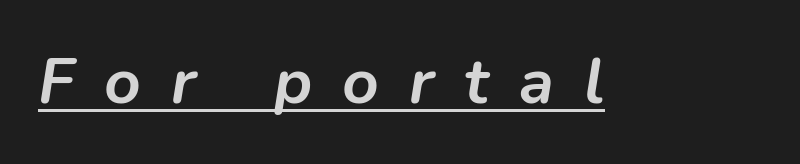
Q: Is the text bold? A: Yes.
Q: Is the text italic (slanted)? A: Yes, it leans right by about 9 degrees.
Q: Is the text underlined? A: Yes.
Q: Is the spacing between letters normal or unusually wide? A: Unusually wide.
Q: Width (condensed, normal, or wide)? A: Normal.
Q: Stroke contrast? A: Low.
Q: x-height? A: Medium.
Q: Monospaced? A: No.
